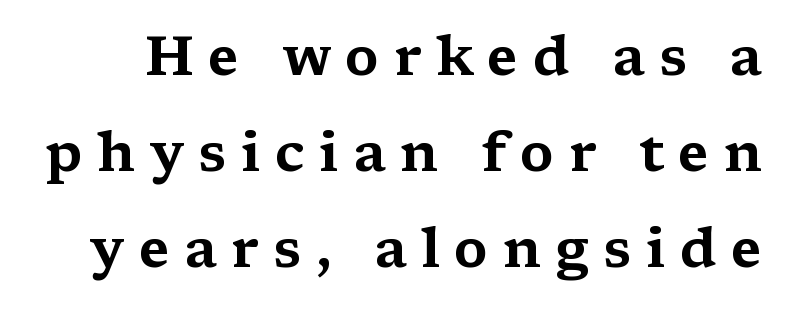
Q: Is the text italic (slanted)? A: No, it is upright.
Q: Is the typeface a serif or a sans-serif typeface? A: Serif.
Q: Is the text underlined? A: No.
Q: Is the spacing between letters normal or unusually wide? A: Unusually wide.
Q: Width (condensed, normal, or wide)? A: Wide.
Q: Stroke contrast? A: Medium.
Q: x-height? A: Medium.
Q: Monospaced? A: No.
